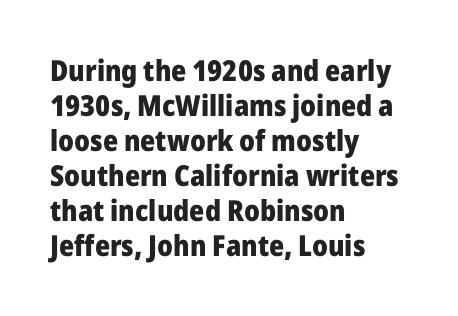
The image shows 29 px heavy sans-serif type, upright; set left-aligned, line spacing 1.21x, normal letter spacing, not underlined; low stroke contrast and a medium x-height.
